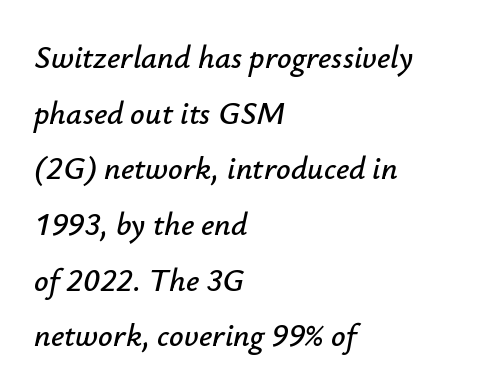
If you drew a line through each stem, it would be angled. Observe the ordinary spacing: letters are neighbours, not strangers. All the whitespace from short lines collects on the right. These lines are rendered in a variable-pitch font. The area under the type is left untouched.
